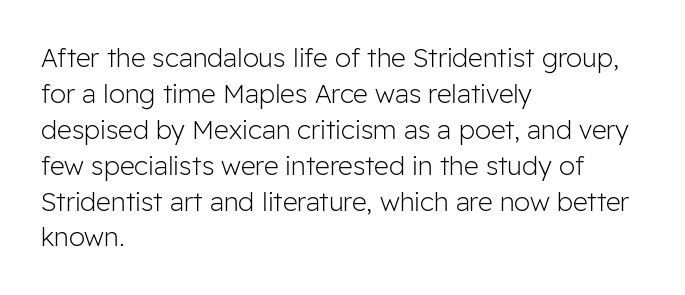
The image shows 26 px text type, upright; set left-aligned, normal line spacing (1.38x), normal letter spacing, not underlined.
